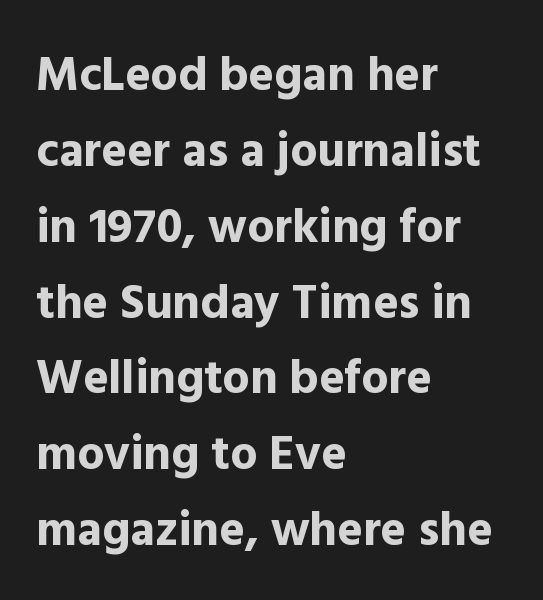
What stands out about the letter spacing? Nothing — it is the standard amount. Reading down the block, your eye returns to a fixed left position each line. These lines carry a lot of weight — the face is fully bold. Words float on clear page, feet unadorned.
